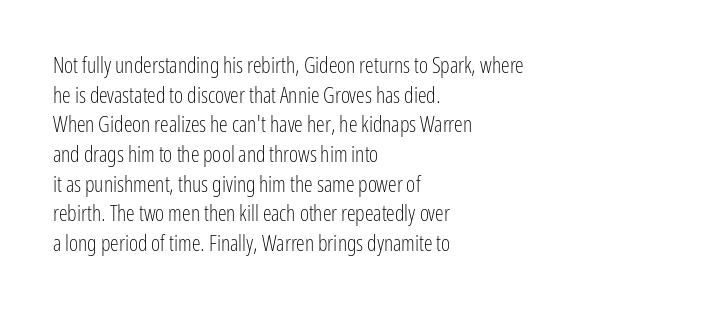
Q: Is the text bold? A: No.
Q: Is the text italic (slanted)? A: No, it is upright.
Q: Is the text underlined? A: No.
Q: How is the paragraph aligned? A: Left-aligned.
Q: Is the spacing between letters normal or unusually wide? A: Normal.
Q: Is the spacing between lines tight, normal or loose? A: Normal.
